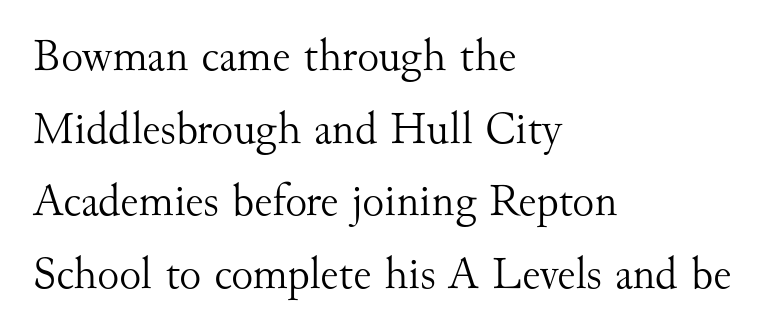
Q: Is the text bold? A: No.
Q: Is the text italic (slanted)? A: No, it is upright.
Q: Is the typeface a serif or a sans-serif typeface? A: Serif.
Q: Is the text underlined? A: No.
Q: How is the paragraph aligned? A: Left-aligned.
Q: Is the spacing between letters normal or unusually wide? A: Normal.
Q: Is the spacing between lines tight, normal or loose? A: Normal.
Q: Width (condensed, normal, or wide)? A: Normal.
Q: Stroke contrast? A: Medium.
Q: x-height? A: Small.
Q: Monospaced? A: No.
